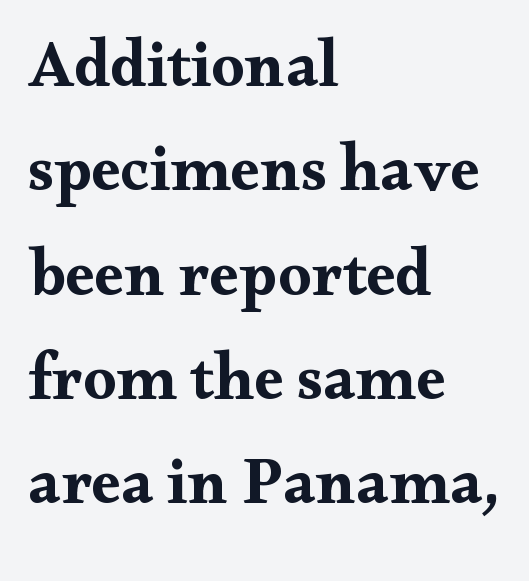
{"serif": "yes", "italic": "no", "bold": "yes", "weight": "bold", "width": "wide", "stroke_contrast": "medium", "x_height": "small", "monospaced": "no", "underline": "no", "align": "left", "line_spacing": "normal", "line_spacing_ratio": 1.58, "letter_spacing": "normal", "letter_spacing_em": 0.0, "glyph_px": 66}
